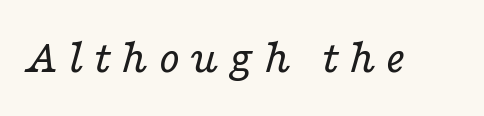
The passage shown is typed in a proportional face where columns would drift. The glyphs in this specimen are seriffed. Each stroke keeps to a modest, everyday thickness or less. These lines were composed using italics.
